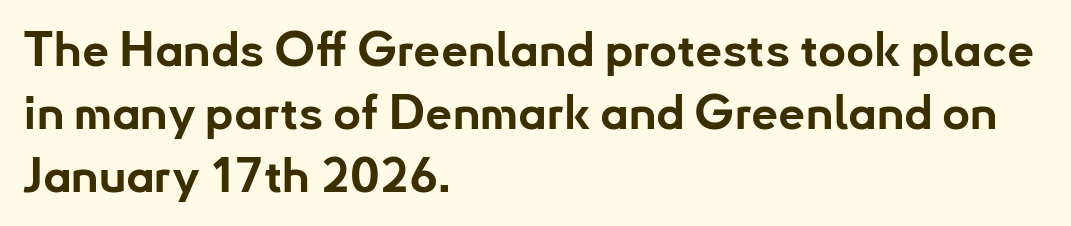
The image shows 48 px bold sans-serif type, upright; set left-aligned, normal line spacing (1.31x), normal letter spacing, not underlined; low stroke contrast and a small x-height.
